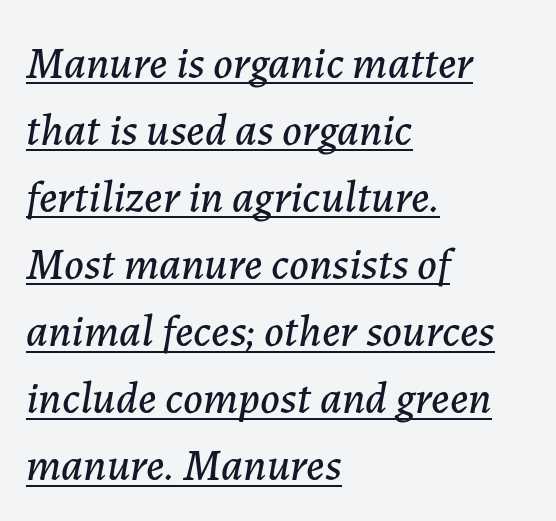
{"italic": "yes", "lean": "right", "slant_degrees": 7, "width": "normal", "stroke_contrast": "low", "x_height": "medium", "monospaced": "no", "underline": "yes", "align": "left", "line_spacing": "normal", "line_spacing_ratio": 1.49, "letter_spacing": "normal", "letter_spacing_em": 0.0, "glyph_px": 45}
